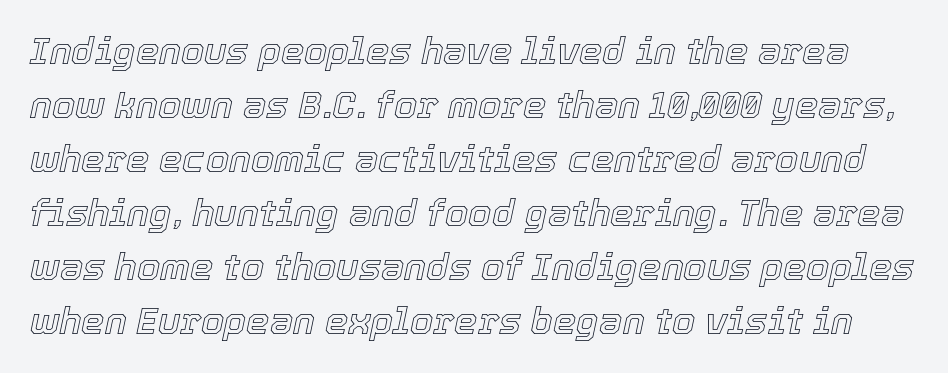
How are the letters spaced? Ordinarily, with no added tracking. Beneath every word, the page is bare. Normally led — the rows are evenly, conventionally spaced. Looks like regular typesetting: each glyph gets only the width it needs. If you drew a line through each stem, it would be angled.
